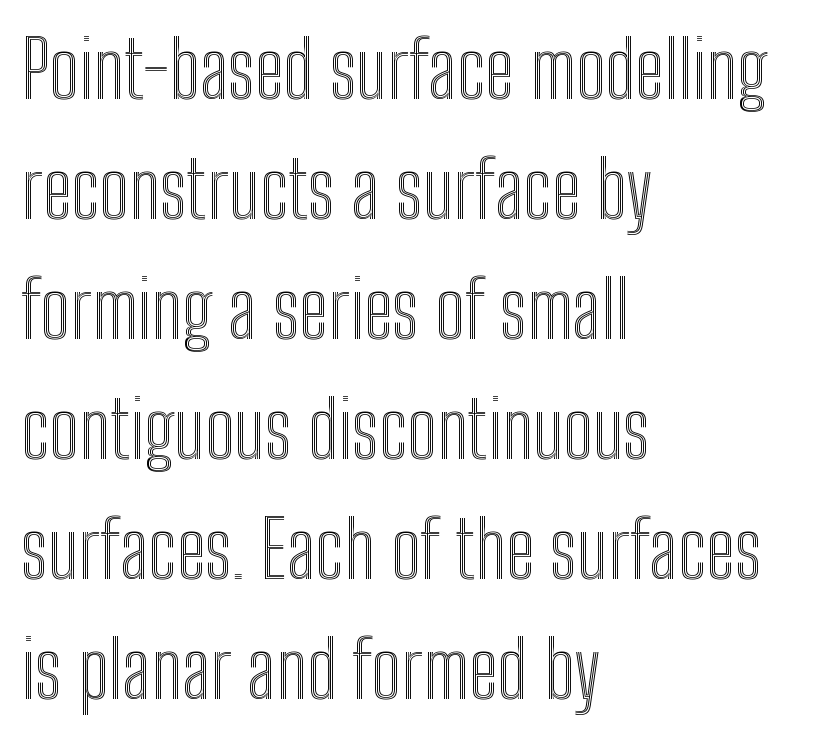
Casual observation: everything's shoved over to the left. A clean baseline with only descenders dipping below it. Vertical strokes here are truly vertical. This block has exactly the height ordinary leading produces. Students, note that the glyphs here touch the page at normal intervals. Spacing verdict: proportional, widths tailored to each character.
